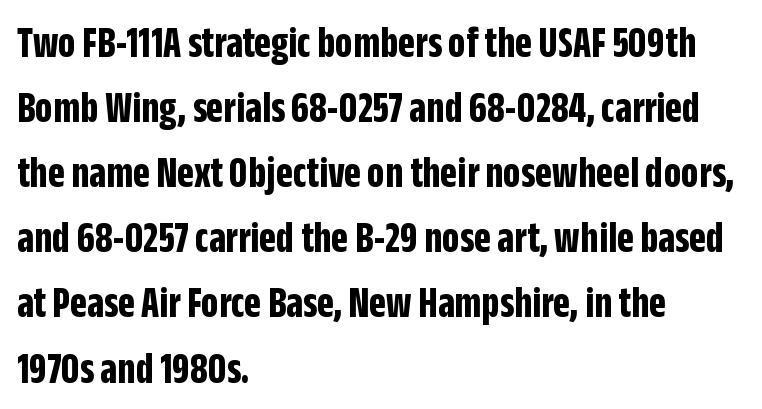
{"serif": "no", "italic": "no", "bold": "yes", "weight": "bold", "width": "condensed", "stroke_contrast": "low", "x_height": "large", "monospaced": "no", "underline": "no", "align": "left", "line_spacing": "normal", "line_spacing_ratio": 1.48, "letter_spacing": "normal", "letter_spacing_em": 0.0, "glyph_px": 44}
